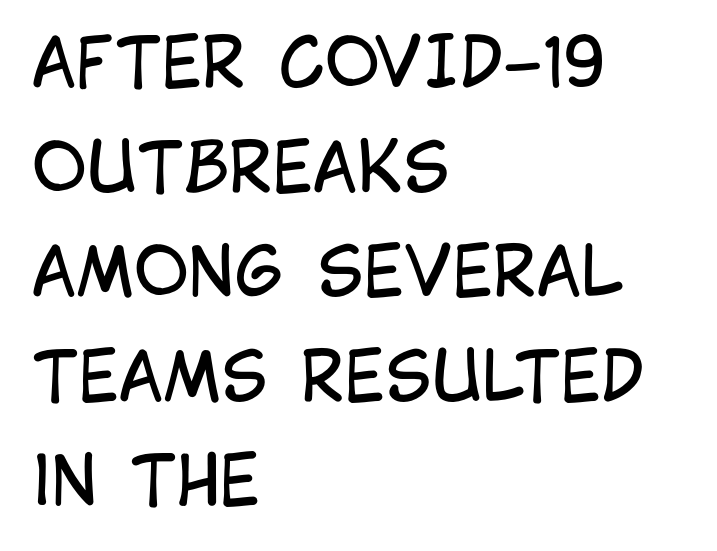
The image shows 67 px regular-weight, condensed sans-serif type, upright; set left-aligned, normal line spacing (1.56x), normal letter spacing, not underlined; low stroke contrast and a large x-height.
